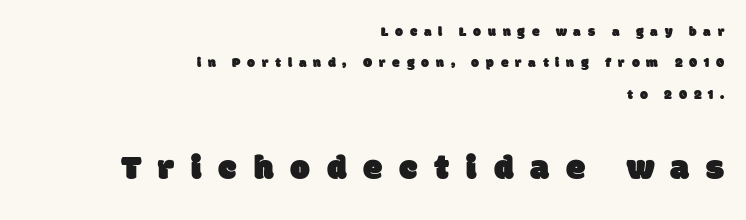
{"serif": "no", "width": "normal", "stroke_contrast": "low", "x_height": "large", "monospaced": "no", "underline": "no", "align": "right", "line_spacing": "loose", "line_spacing_ratio": 2.24, "letter_spacing": "wide", "letter_spacing_em": 0.48, "larger_block": "second", "size_ratio": 2.5, "glyph_px": 35}
